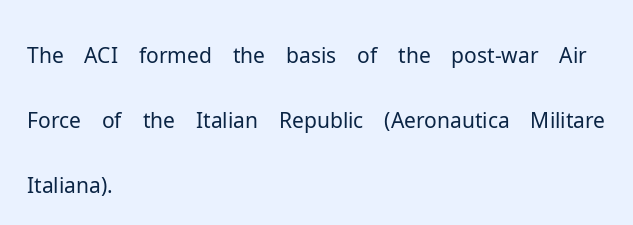
{"serif": "no", "italic": "no", "bold": "no", "weight": "light", "width": "normal", "stroke_contrast": "low", "x_height": "medium", "monospaced": "no", "underline": "no", "align": "left", "line_spacing": "normal", "line_spacing_ratio": 1.51, "letter_spacing": "normal", "letter_spacing_em": 0.0, "glyph_px": 43}
